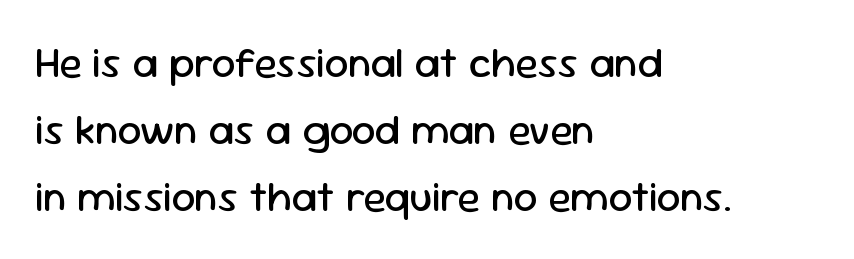
{"serif": "no", "italic": "no", "bold": "no", "weight": "regular", "width": "normal", "stroke_contrast": "low", "x_height": "medium", "monospaced": "no", "underline": "no", "align": "left", "line_spacing": "normal", "line_spacing_ratio": 1.59, "letter_spacing": "normal", "letter_spacing_em": 0.0, "glyph_px": 42}
